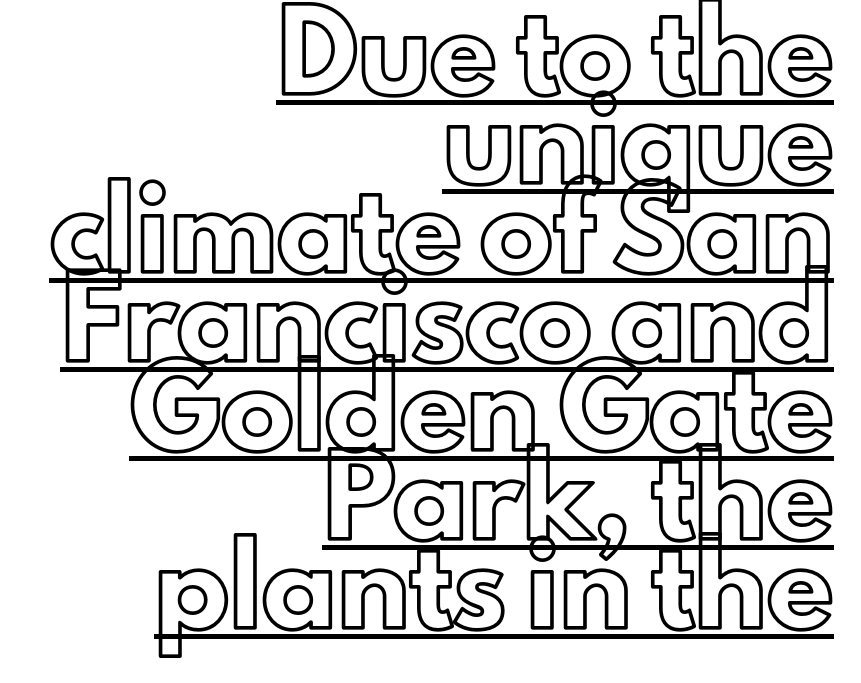
The image shows 73 px text type, upright; set right-aligned, line spacing 1.22x, normal letter spacing, underlined; a small x-height.
